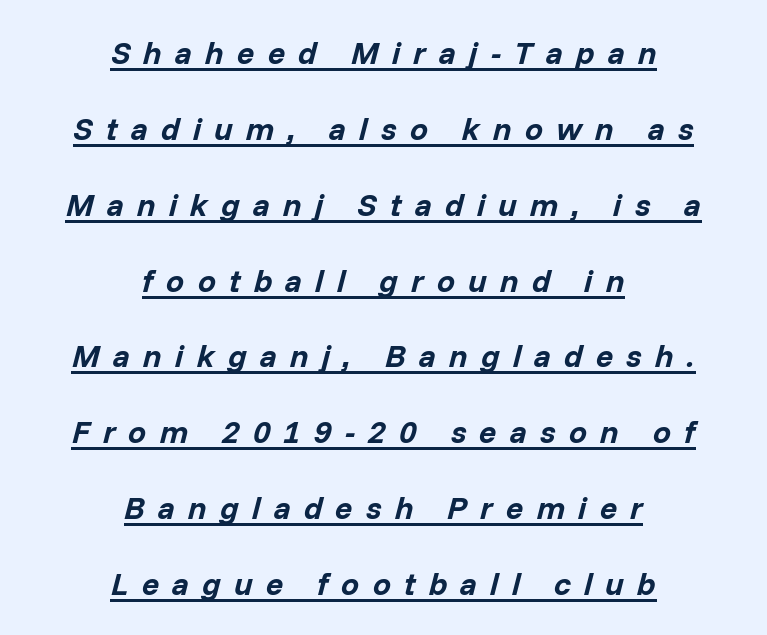
The rendering uses natural spacing where letterforms have individual widths. Does the leading feel generous? Absolutely, it's lavish. You can see a thin bar hugging the bottom of the glyphs. There is plenty of visible air inserted between adjacent glyphs.
